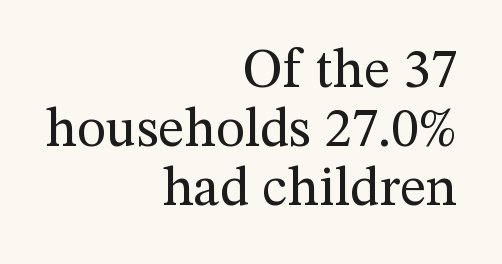
In CSS terms this would be text-align: right. Every character sits straight up, as roman type does. Decoration check: the copy has no underline. Character widths vary here, with narrow letters taking less room than wide ones. A typesetter would call this leading minimal, almost set solid. Examine the stroke ends and you'll spot serifs.
